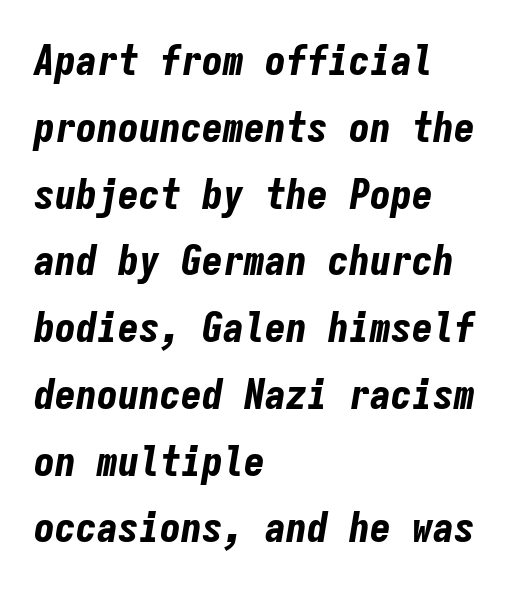
{"italic": "yes", "lean": "right", "slant_degrees": 9, "bold": "yes", "weight": "bold", "width": "condensed", "stroke_contrast": "low", "x_height": "medium", "monospaced": "yes", "underline": "no", "align": "left", "line_spacing": "normal", "line_spacing_ratio": 1.59, "letter_spacing": "normal", "letter_spacing_em": 0.0, "glyph_px": 42}
